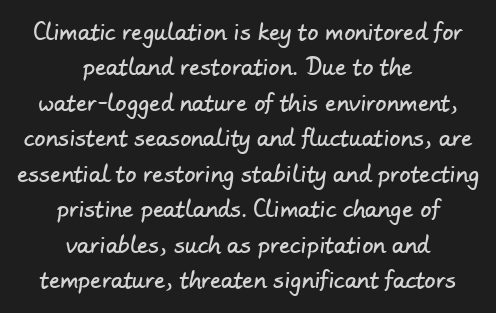
Each new line begins a customary step beneath the previous one. There is no visible air inserted between adjacent glyphs. Typeset on center — no edge is straight. Beneath every word, the page is bare.
